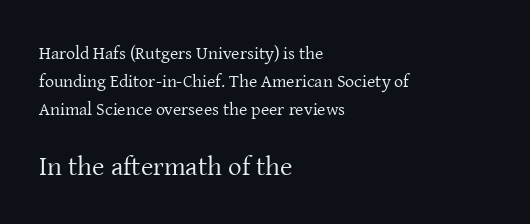
{"italic": "no", "bold": "no", "underline": "no", "align": "left", "line_spacing": "normal", "line_spacing_ratio": 1.56, "letter_spacing": "normal", "letter_spacing_em": 0.0, "larger_block": "second", "size_ratio": 1.5, "glyph_px": 27}
